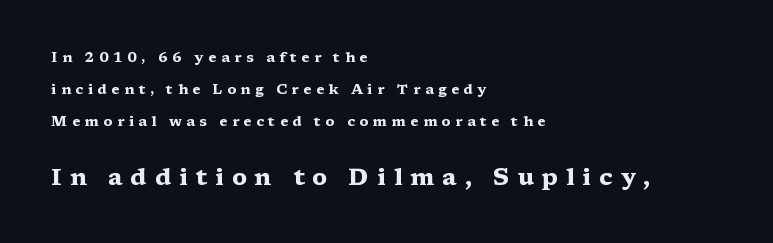
Has an underline been added? It has not. You get the small type first, then a jump to larger type. Substantial extra tracking has been applied to these lines. This rendering uses left alignment, leaving the right contour irregular. Is the type bold? Yes — the strokes are clearly thick and heavy. Italic? Not at all — the glyphs are vertical.
